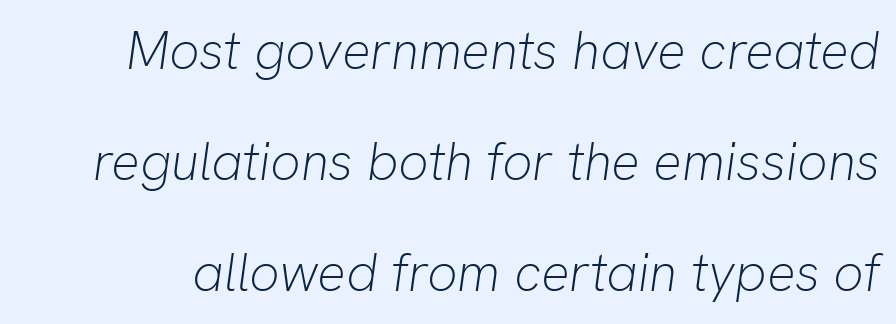
Q: Is the text bold? A: No.
Q: Is the text italic (slanted)? A: Yes, it leans right by about 8 degrees.
Q: Is the text underlined? A: No.
Q: Is the spacing between letters normal or unusually wide? A: Normal.
Q: Is the spacing between lines tight, normal or loose? A: Loose.
Q: Width (condensed, normal, or wide)? A: Normal.
Q: Stroke contrast? A: Low.
Q: x-height? A: Medium.
Q: Monospaced? A: No.
